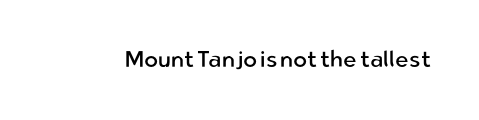
Q: Is the text bold? A: No.
Q: Is the text italic (slanted)? A: No, it is upright.
Q: Is the text underlined? A: No.
Q: Is the spacing between letters normal or unusually wide? A: Normal.
